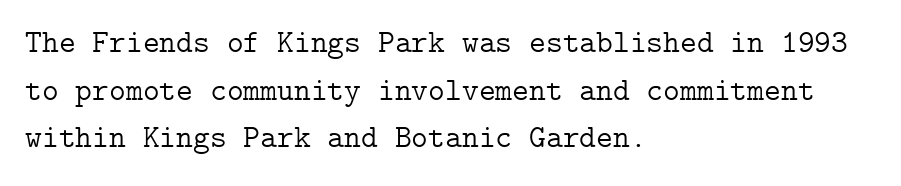
Q: Is the text bold? A: No.
Q: Is the text italic (slanted)? A: No, it is upright.
Q: Is the typeface a serif or a sans-serif typeface? A: Serif.
Q: Is the text underlined? A: No.
Q: How is the paragraph aligned? A: Left-aligned.
Q: Is the spacing between letters normal or unusually wide? A: Normal.
Q: Is the spacing between lines tight, normal or loose? A: Normal.
Q: Width (condensed, normal, or wide)? A: Normal.
Q: Stroke contrast? A: Low.
Q: x-height? A: Medium.
